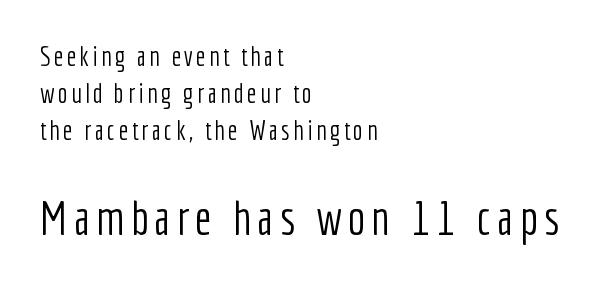
The typeface chosen for these lines omits serifs. The baseline area is clear. Block two is the big one; block one sits smaller above it. The compositor pushed each line to the left boundary. Do the characters align in a grid? No, the font is proportional. Leading: standard.
